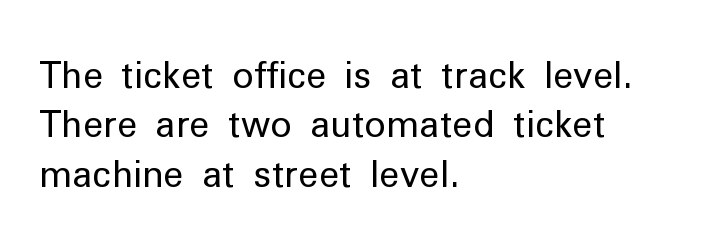
Q: Is the text bold? A: No.
Q: Is the text italic (slanted)? A: No, it is upright.
Q: Is the typeface a serif or a sans-serif typeface? A: Sans-serif.
Q: Is the text underlined? A: No.
Q: How is the paragraph aligned? A: Left-aligned.
Q: Is the spacing between letters normal or unusually wide? A: Normal.
Q: Is the spacing between lines tight, normal or loose? A: Normal.
Q: Width (condensed, normal, or wide)? A: Normal.
Q: Stroke contrast? A: Low.
Q: x-height? A: Medium.
Q: Monospaced? A: No.
